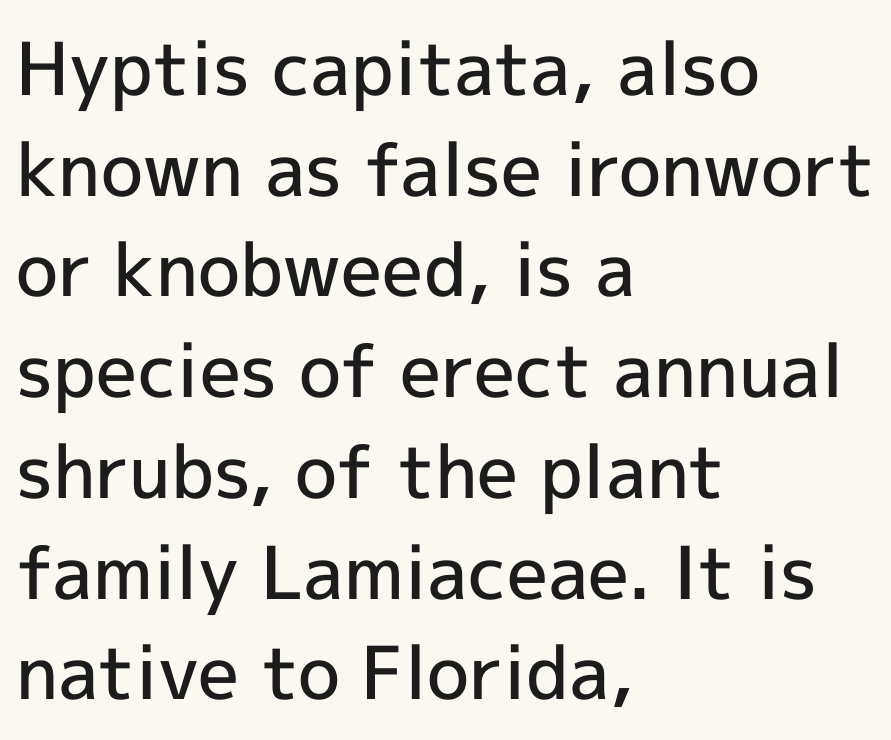
Q: Is the text bold? A: Semi-bold.
Q: Is the text italic (slanted)? A: No, it is upright.
Q: Is the typeface a serif or a sans-serif typeface? A: Sans-serif.
Q: Is the text underlined? A: No.
Q: How is the paragraph aligned? A: Left-aligned.
Q: Is the spacing between letters normal or unusually wide? A: Normal.
Q: Is the spacing between lines tight, normal or loose? A: Normal.
Q: Width (condensed, normal, or wide)? A: Normal.
Q: x-height? A: Medium.
Q: Monospaced? A: No.
